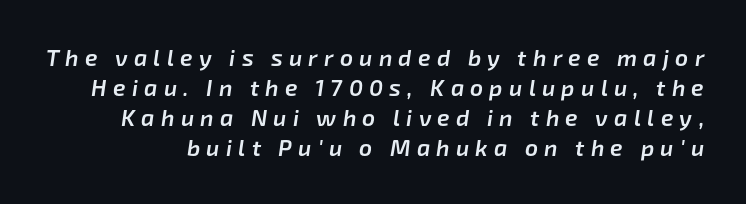
Q: Is the text bold? A: Semi-bold.
Q: Is the text italic (slanted)? A: Yes, it leans right by about 8 degrees.
Q: Is the text underlined? A: No.
Q: Is the spacing between letters normal or unusually wide? A: Unusually wide.
Q: Is the spacing between lines tight, normal or loose? A: Normal.
